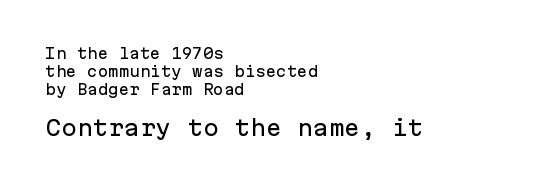
The image shows 21 px text type, upright; set left-aligned, normal line spacing (1.27x), normal letter spacing, not underlined; the second (bottom) block is 1.5x larger.
